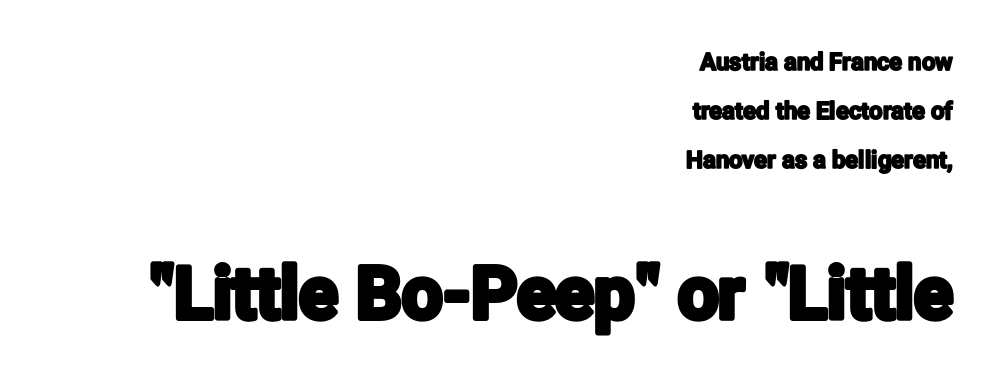
Italic? Not at all — the glyphs are vertical. Do the characters align in a grid? No, the font is proportional. The gap between lines stays unmarked. In CSS terms this would be text-align: right. The glyphs in this specimen are sans serif.
